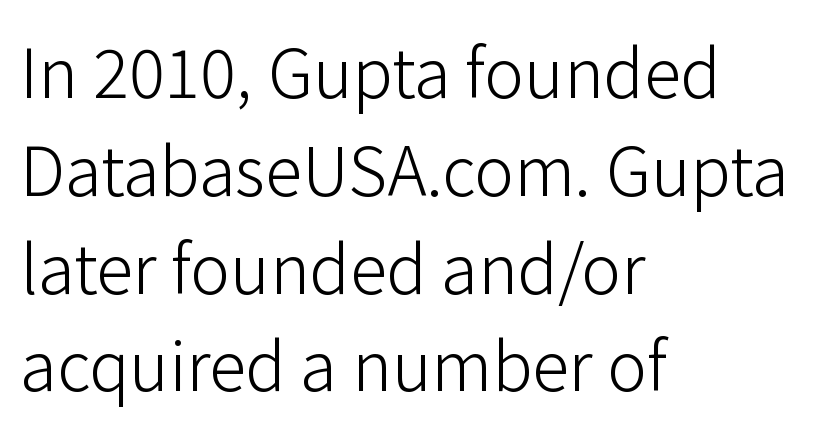
The image shows 67 px light sans-serif type, upright; set left-aligned, normal line spacing (1.46x), normal letter spacing, not underlined; low stroke contrast and a medium x-height.
